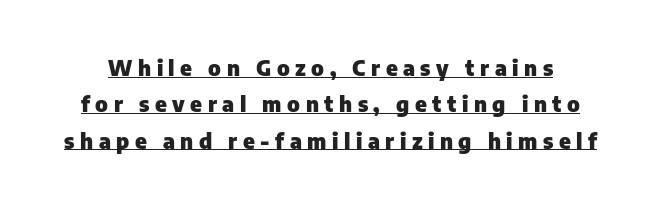
Compared with an ordinary text face, these strokes are far heavier — a full bold. Glyph-to-glyph distance is far greater than everyday printed text. This is underlined copy, the kind a proofreader might mark for attention. Quick note: not italic, upright. What's the leading like? Ordinary, nothing unusual.
